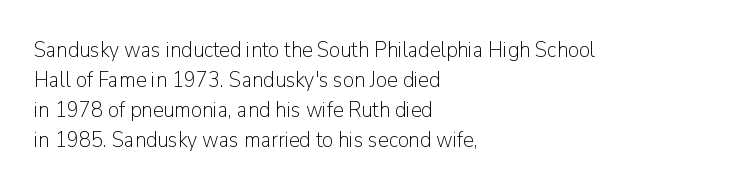
Reading down the column, the eye jumps a familiar distance to each next line. Left-aligned paragraph, ragged on the right. Check under the words: just untouched page. Nope, not italic — everything's standing straight.
